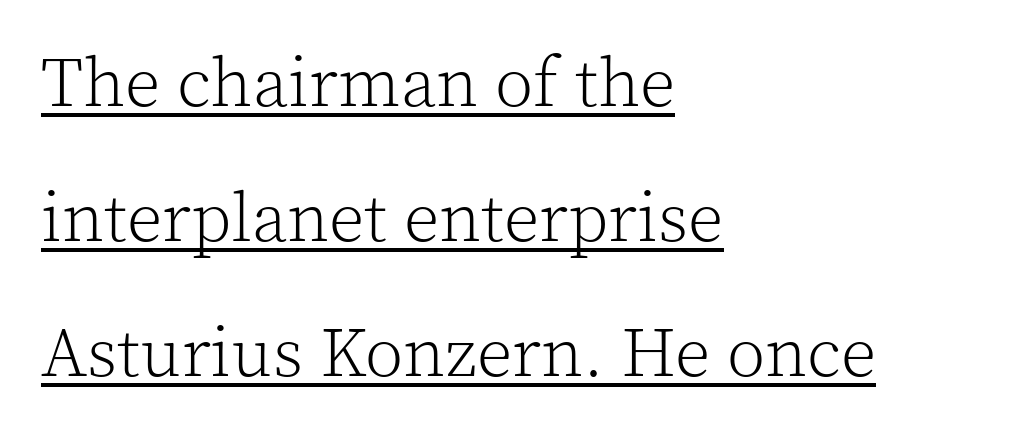
{"serif": "yes", "italic": "no", "bold": "no", "weight": "light", "width": "normal", "x_height": "medium", "monospaced": "no", "underline": "yes", "align": "left", "line_spacing": "loose", "line_spacing_ratio": 1.93, "letter_spacing": "normal", "letter_spacing_em": 0.0, "glyph_px": 70}
